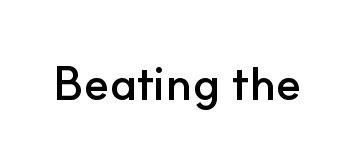
Regarding serifs, this sample does without them. Plain, unruled lines of type. Set as a true bold cut, around the 700 mark. This is roman type, the default non-slanted kind.
